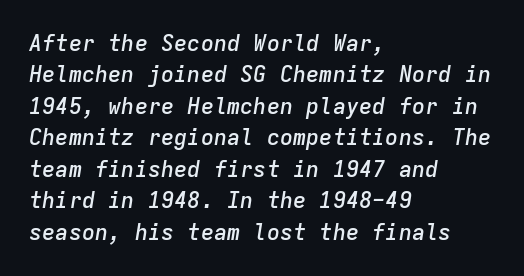
{"italic": "yes", "lean": "right", "slant_degrees": 9, "bold": "semi", "underline": "no", "align": "left", "line_spacing": "normal", "line_spacing_ratio": 1.43, "letter_spacing": "normal", "letter_spacing_em": 0.0, "glyph_px": 22}
